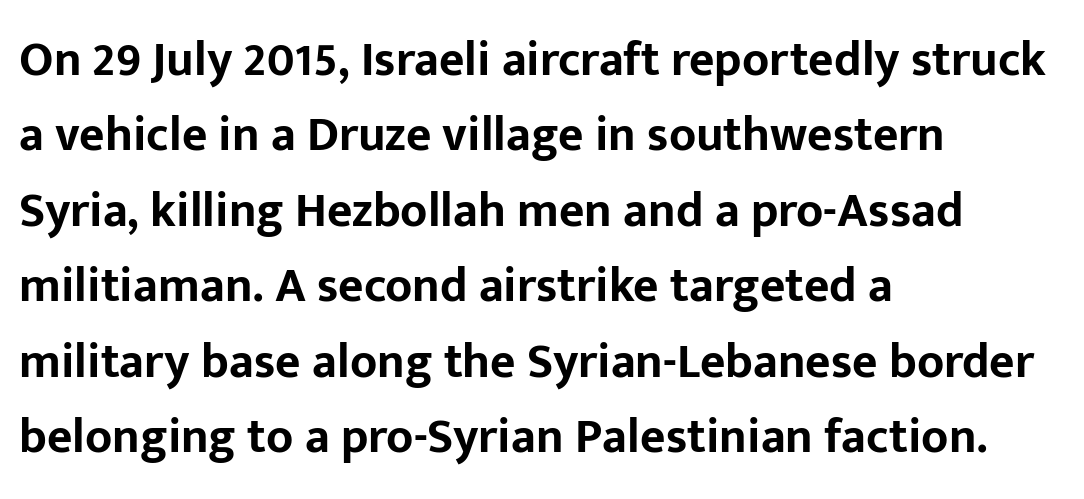
Q: Is the text bold? A: Yes.
Q: Is the text italic (slanted)? A: No, it is upright.
Q: Is the typeface a serif or a sans-serif typeface? A: Sans-serif.
Q: Is the text underlined? A: No.
Q: How is the paragraph aligned? A: Left-aligned.
Q: Is the spacing between letters normal or unusually wide? A: Normal.
Q: Is the spacing between lines tight, normal or loose? A: Normal.
Q: Width (condensed, normal, or wide)? A: Normal.
Q: Stroke contrast? A: Low.
Q: x-height? A: Medium.
Q: Monospaced? A: No.
